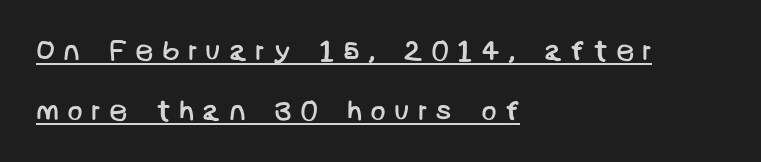
The designer went with a sans here, leaving each stem footless. The characters are drawn with everyday or finer stroke widths. Somebody hit Ctrl+U on this one — the words are underlined. Baseline-to-baseline distance is far greater than the letter height.
